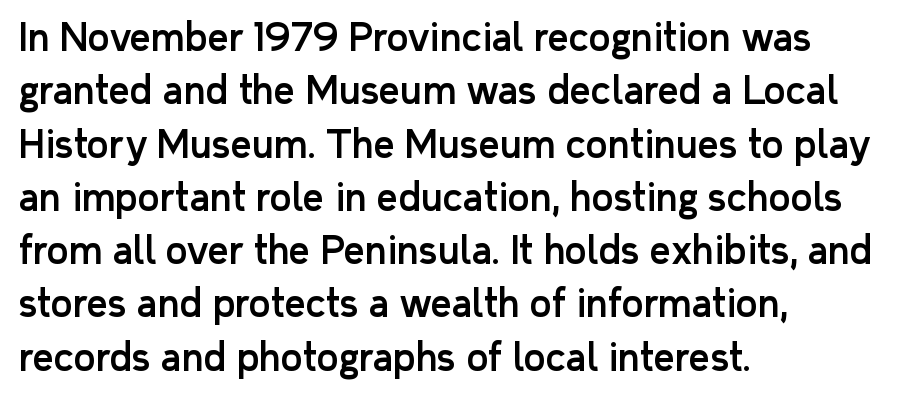
Q: Is the text italic (slanted)? A: No, it is upright.
Q: Is the typeface a serif or a sans-serif typeface? A: Sans-serif.
Q: Is the text underlined? A: No.
Q: How is the paragraph aligned? A: Left-aligned.
Q: Is the spacing between letters normal or unusually wide? A: Normal.
Q: Is the spacing between lines tight, normal or loose? A: Normal.
Q: Width (condensed, normal, or wide)? A: Normal.
Q: Stroke contrast? A: Low.
Q: x-height? A: Medium.
Q: Monospaced? A: No.
